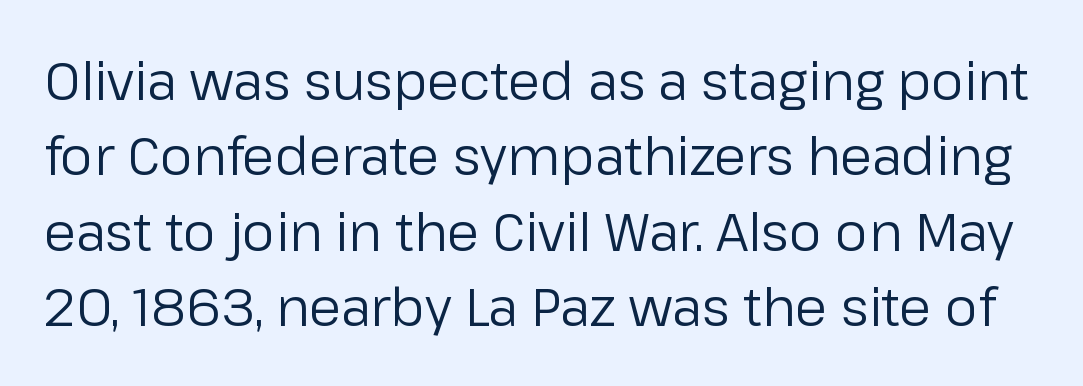
Check the space under the baseline: it is left empty. Stroke thickness stays within the range of a standard reading face or lighter. The face used here is proportionally spaced, like ordinary book or web type. Regarding serifs, this sample does without them. Caption: standard tracking, unaltered.
